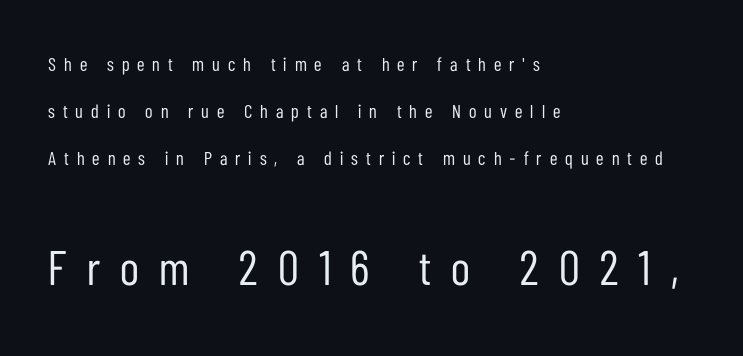
Q: Is the text bold? A: No.
Q: Is the text italic (slanted)? A: No, it is upright.
Q: Is the typeface a serif or a sans-serif typeface? A: Sans-serif.
Q: Is the text underlined? A: No.
Q: How is the paragraph aligned? A: Left-aligned.
Q: Is the spacing between letters normal or unusually wide? A: Unusually wide.
Q: Is the spacing between lines tight, normal or loose? A: Loose.
Q: Which block of text is set in a larger size, the first (top) or the second (bottom)? A: The second (bottom) one.
Q: Width (condensed, normal, or wide)? A: Condensed.
Q: Stroke contrast? A: Low.
Q: x-height? A: Medium.
Q: Monospaced? A: No.
